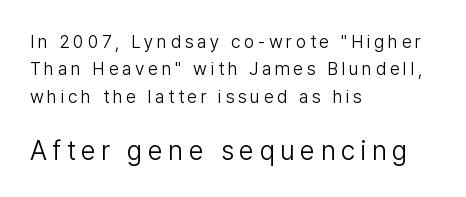
{"italic": "no", "bold": "no", "underline": "no", "align": "left", "line_spacing": "normal", "line_spacing_ratio": 1.52, "letter_spacing": "wide", "letter_spacing_em": 0.2, "larger_block": "second", "size_ratio": 1.5, "glyph_px": 27}
